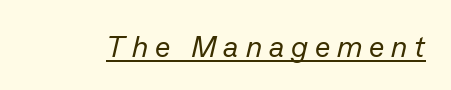
Q: Is the text bold? A: No.
Q: Is the text italic (slanted)? A: Yes, it leans right by about 13 degrees.
Q: Is the text underlined? A: Yes.
Q: Is the spacing between letters normal or unusually wide? A: Unusually wide.
Q: Width (condensed, normal, or wide)? A: Normal.
Q: Stroke contrast? A: Low.
Q: x-height? A: Medium.
Q: Monospaced? A: No.
